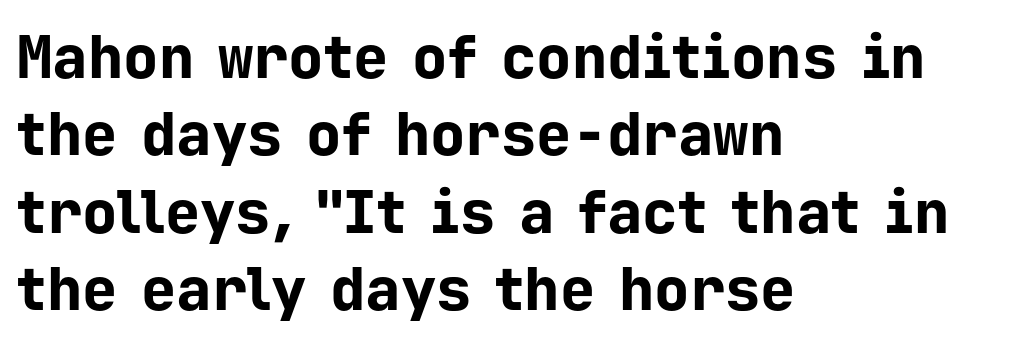
Q: Is the text bold? A: Yes.
Q: Is the text italic (slanted)? A: No, it is upright.
Q: Is the typeface a serif or a sans-serif typeface? A: Sans-serif.
Q: Is the text underlined? A: No.
Q: How is the paragraph aligned? A: Left-aligned.
Q: Is the spacing between letters normal or unusually wide? A: Normal.
Q: Is the spacing between lines tight, normal or loose? A: Normal.
Q: Width (condensed, normal, or wide)? A: Normal.
Q: Stroke contrast? A: Low.
Q: x-height? A: Medium.
Q: Monospaced? A: Yes.
